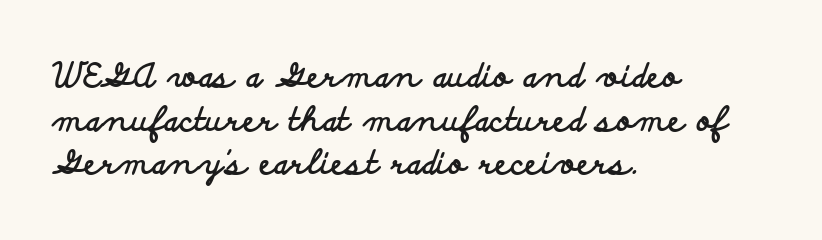
Q: Is the text bold? A: Yes.
Q: Is the text italic (slanted)? A: Yes.
Q: Is the typeface a serif or a sans-serif typeface? A: Sans-serif.
Q: Is the text underlined? A: No.
Q: How is the paragraph aligned? A: Left-aligned.
Q: Is the spacing between letters normal or unusually wide? A: Normal.
Q: Is the spacing between lines tight, normal or loose? A: Normal.
Q: Width (condensed, normal, or wide)? A: Wide.
Q: Stroke contrast? A: Low.
Q: x-height? A: Small.
Q: Monospaced? A: No.
